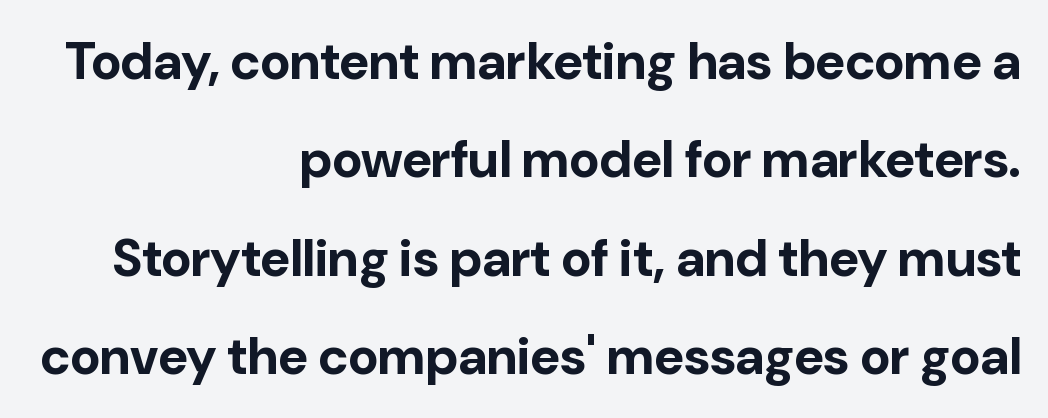
The passage shown is emphatically bold. The letters sit at their default tracking, neither squeezed nor spread. The face used here is proportionally spaced, like ordinary book or web type. Letterform terminals end flat and unadorned throughout the passage.
